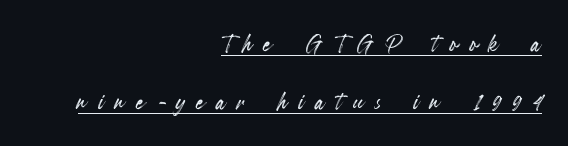
Proportional: the letters do not fall into vertical columns. One-word summary of the alignment: right. You could only call the tracking loose — the letters float apart. Underlining? Definitely there.
